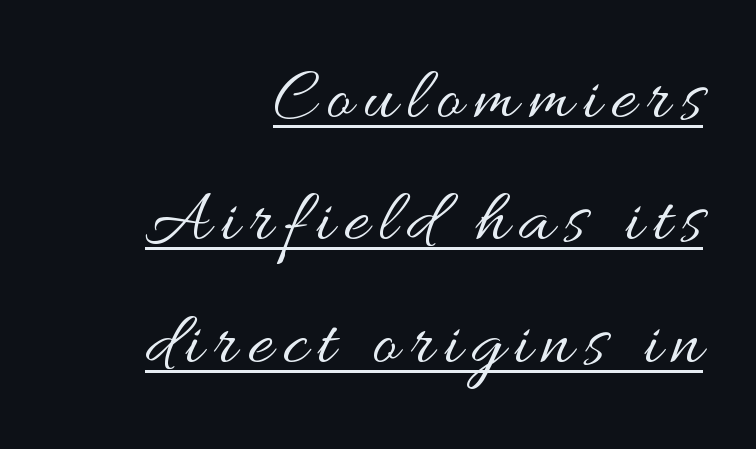
The image shows 76 px regular-weight, wide type; set right-aligned, normal line spacing (1.61x), underlined; medium stroke contrast and a small x-height.
